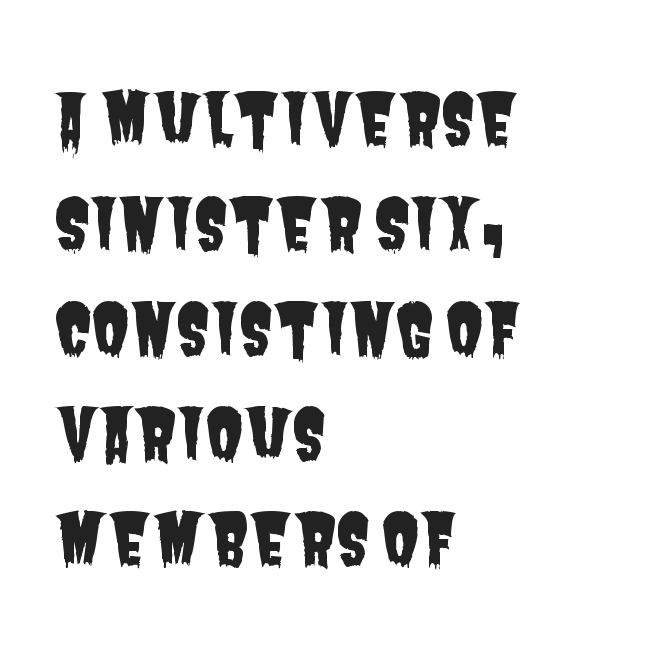
Think of a printed novel: that variable character pitch is what you see here. Nope, no serifs anywhere on these letters. Caption: multi-line text, flush left, ragged right. The leading is moderate, giving the passage an even texture. The baseline area is clear.
